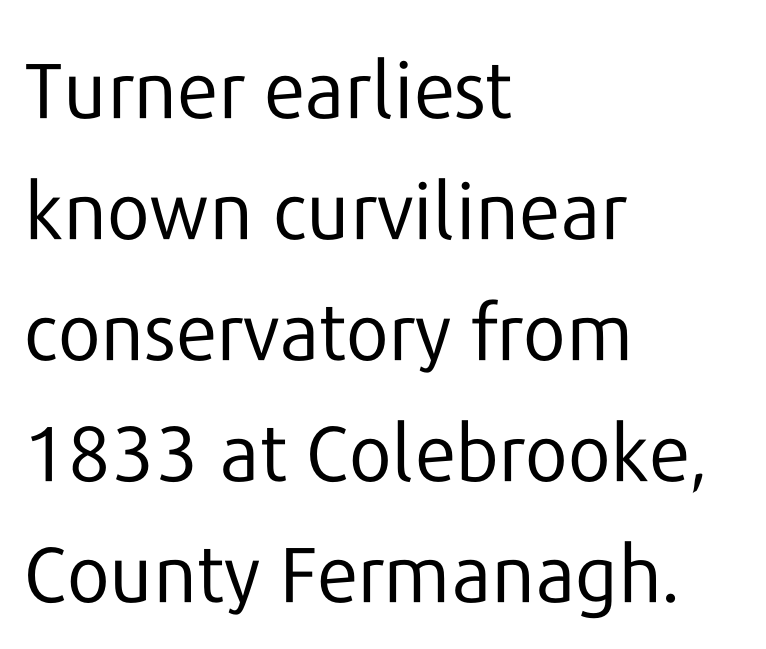
The image shows 78 px regular-weight sans-serif type, upright; set left-aligned, normal line spacing (1.55x), normal letter spacing, not underlined; low stroke contrast and a medium x-height.
